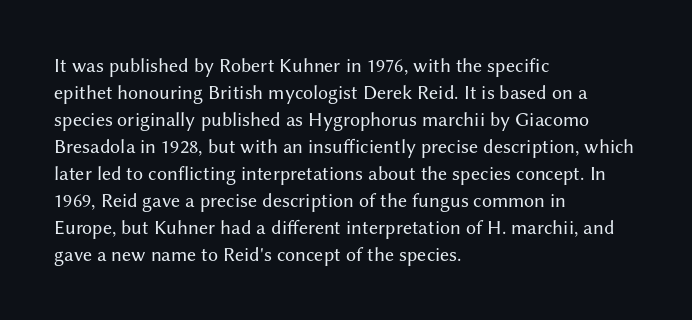
This sample uses an upright cut, with every glyph sitting square on the baseline. Reading down the column, the eye jumps a familiar distance to each next line. The horizontal fit of the characters is conventional and even. This is not heavy type; no bold has been used.
